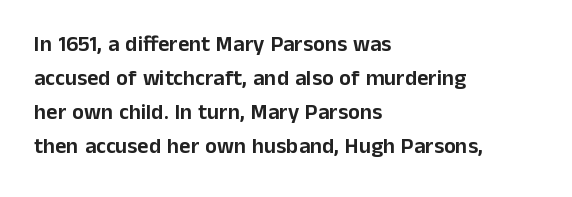
The image shows 22 px text type, upright; set left-aligned, normal line spacing (1.54x), normal letter spacing, not underlined.
